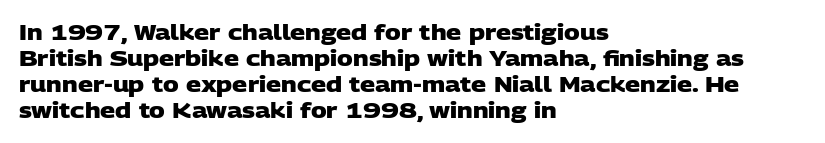
Standard letterfit; no display-style spreading of the glyphs. Look at the stroke-to-counter ratio: heavy, a bold. This rendering uses left alignment, leaving the right contour irregular. The gap between lines stays unmarked.
